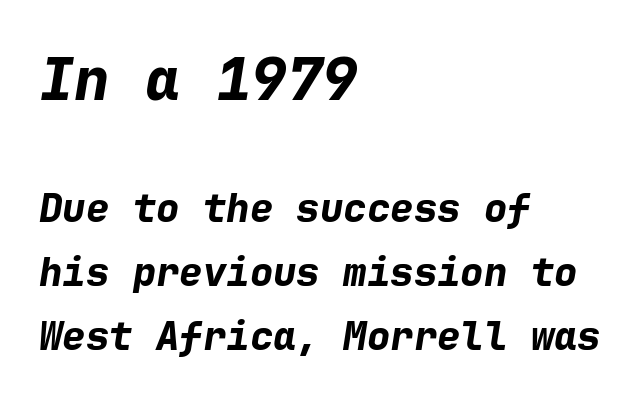
Q: Is the text bold? A: Yes.
Q: Is the text italic (slanted)? A: Yes, it leans right by about 9 degrees.
Q: Is the text underlined? A: No.
Q: How is the paragraph aligned? A: Left-aligned.
Q: Is the spacing between letters normal or unusually wide? A: Normal.
Q: Is the spacing between lines tight, normal or loose? A: Normal.
Q: Which block of text is set in a larger size, the first (top) or the second (bottom)? A: The first (top) one.
Q: Width (condensed, normal, or wide)? A: Normal.
Q: Stroke contrast? A: Low.
Q: x-height? A: Medium.
Q: Monospaced? A: Yes.
